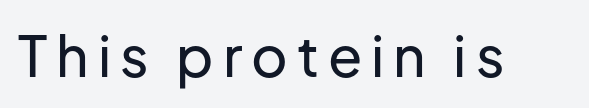
{"serif": "no", "italic": "no", "width": "normal", "stroke_contrast": "low", "x_height": "medium", "monospaced": "no", "underline": "no", "glyph_px": 56}
